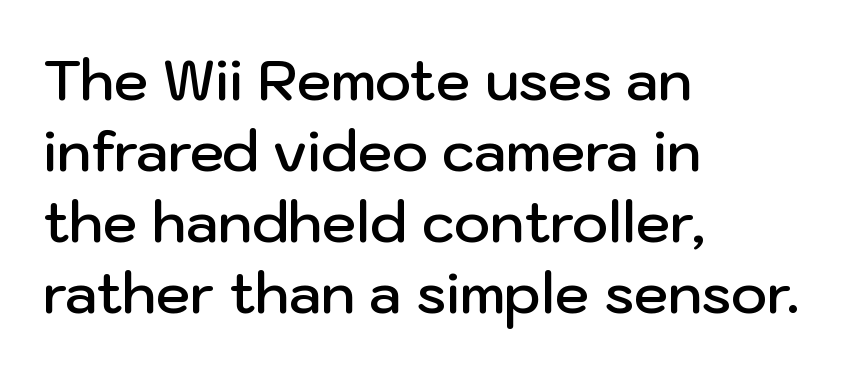
The image shows 55 px semibold sans-serif type, upright; set left-aligned, normal line spacing (1.29x), normal letter spacing, not underlined; low stroke contrast and a medium x-height.
